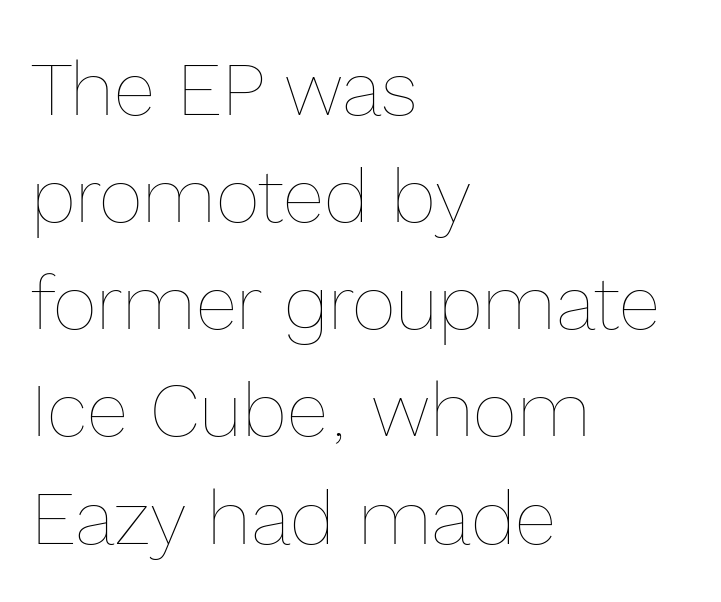
How would I describe the line gaps? Plain and ordinary. Descender tails drop into unmarked territory. Character widths vary here, with narrow letters taking less room than wide ones. Quick note: not italic, upright.
